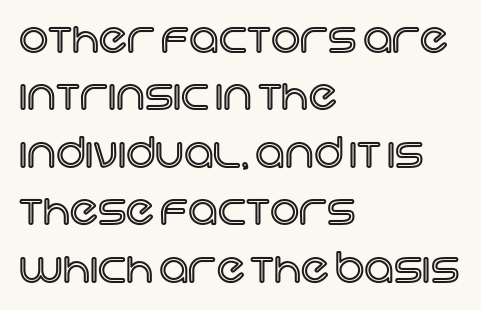
{"italic": "no", "width": "normal", "x_height": "large", "monospaced": "no", "underline": "no", "align": "left", "line_spacing": "normal", "line_spacing_ratio": 1.4, "letter_spacing": "normal", "letter_spacing_em": 0.0, "glyph_px": 41}
